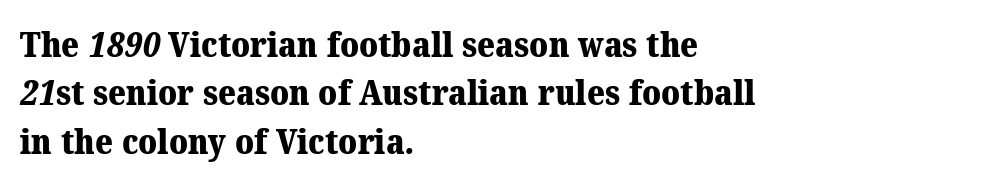
The image shows 34 px heavy serif type; set left-aligned, normal line spacing (1.42x), normal letter spacing, not underlined; medium stroke contrast and a medium x-height.
